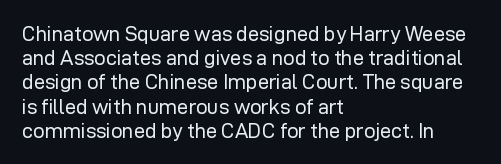
Q: Is the text bold? A: No.
Q: Is the text italic (slanted)? A: No, it is upright.
Q: Is the text underlined? A: No.
Q: How is the paragraph aligned? A: Left-aligned.
Q: Is the spacing between letters normal or unusually wide? A: Normal.
